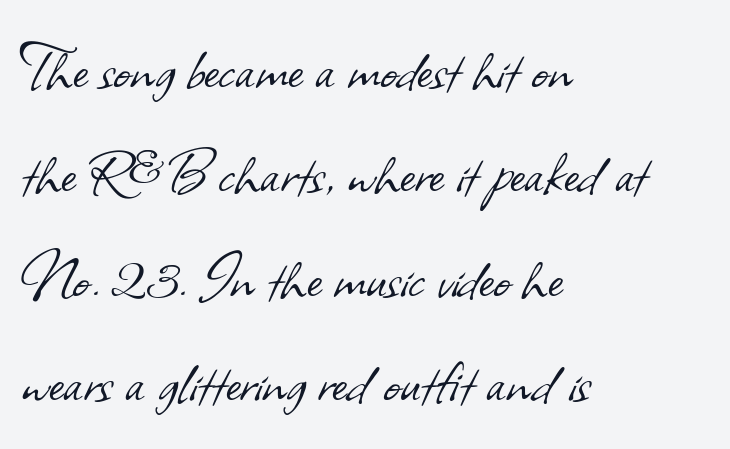
{"serif": "no", "bold": "no", "weight": "light", "width": "normal", "stroke_contrast": "low", "x_height": "small", "monospaced": "no", "underline": "no", "align": "left", "line_spacing": "normal", "line_spacing_ratio": 1.45, "letter_spacing": "normal", "letter_spacing_em": 0.0, "glyph_px": 72}
